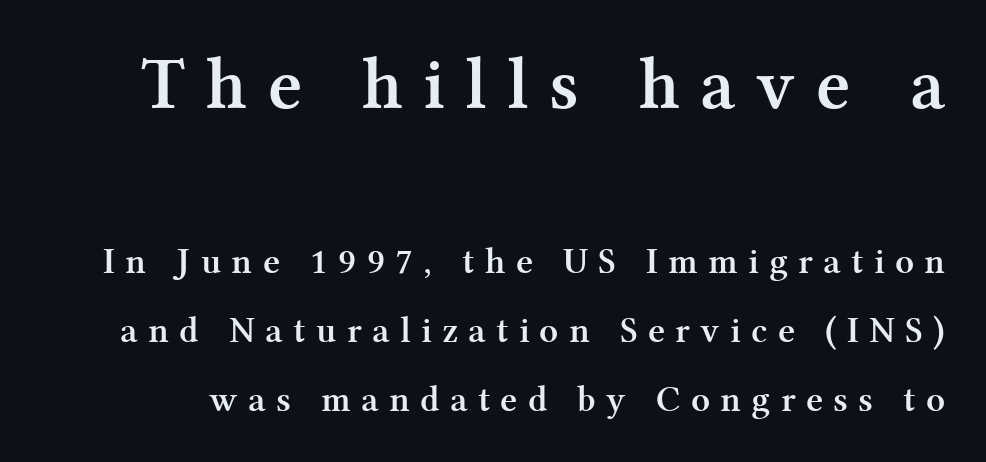
The image shows 74 px semibold serif type, upright; set line spacing 1.87x, unusually wide letter spacing (+0.28 em), not underlined; the first (top) block is 2.0x larger; medium stroke contrast and a medium x-height.
